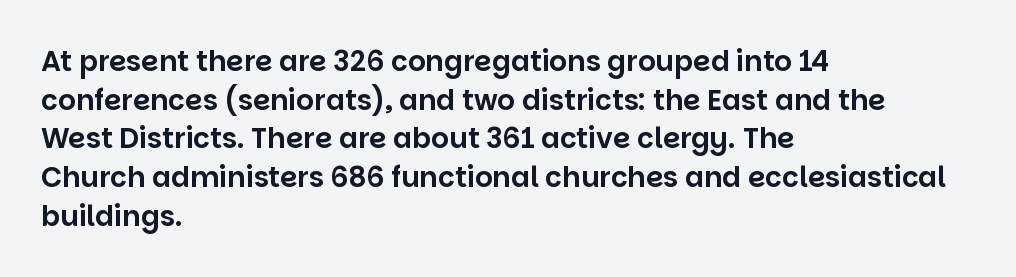
Horizontal alignment here is leftward, the default for most running prose. The lettering holds an erect, upright posture throughout. The gap between lines stays unmarked. The vertical gap from one line to the next is medium.
